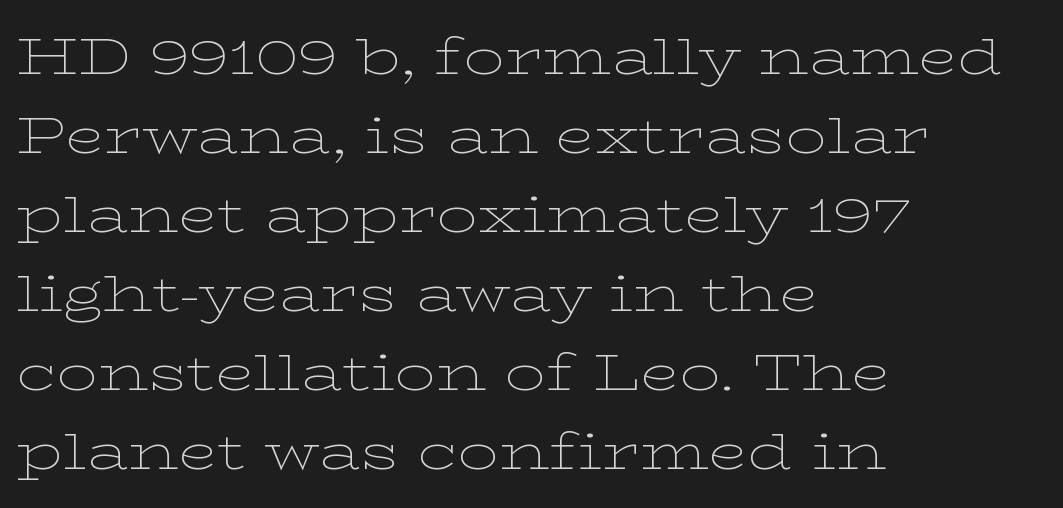
The image shows 51 px thin, wide serif type, upright; set left-aligned, normal line spacing (1.55x), normal letter spacing, not underlined; low stroke contrast and a medium x-height.
